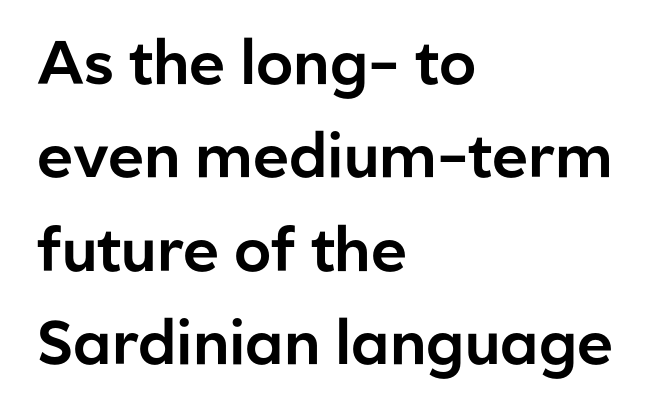
Q: Is the text italic (slanted)? A: No, it is upright.
Q: Is the typeface a serif or a sans-serif typeface? A: Sans-serif.
Q: Is the text underlined? A: No.
Q: How is the paragraph aligned? A: Left-aligned.
Q: Is the spacing between letters normal or unusually wide? A: Normal.
Q: Is the spacing between lines tight, normal or loose? A: Normal.
Q: Width (condensed, normal, or wide)? A: Normal.
Q: Stroke contrast? A: Low.
Q: x-height? A: Medium.
Q: Monospaced? A: No.
